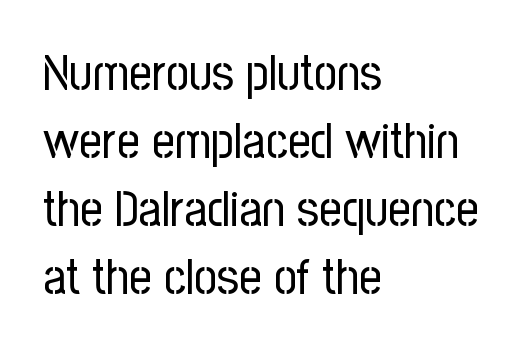
Is this a fixed-width face? No — the glyphs have proportional, varying widths. Where is the straight margin? On the left. A roman cut, with each character standing at attention. The typesetting does not lean heavy: it is not bold. Rows of type keep a routine distance in the vertical direction. The specimen omits any rule beneath the text block's lines.
